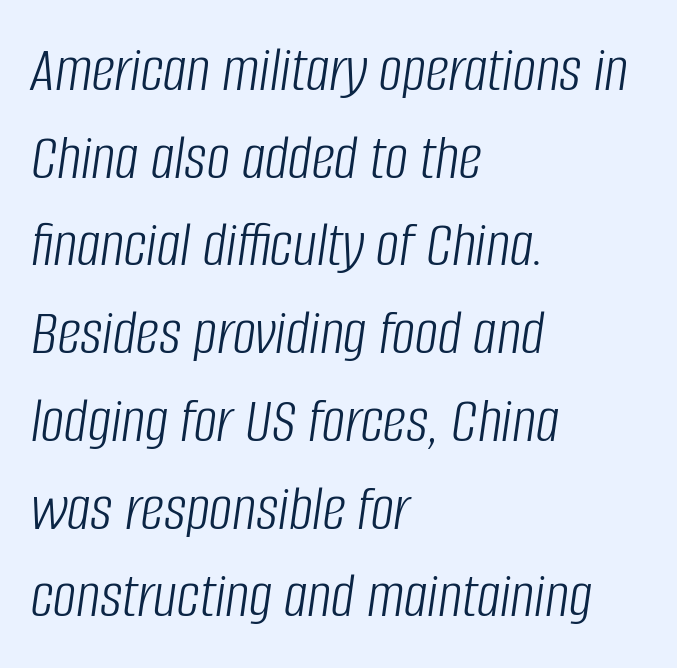
The image shows 65 px light, condensed type, italic (leaning right); set left-aligned, normal line spacing (1.35x), normal letter spacing, not underlined; low stroke contrast and a large x-height.
